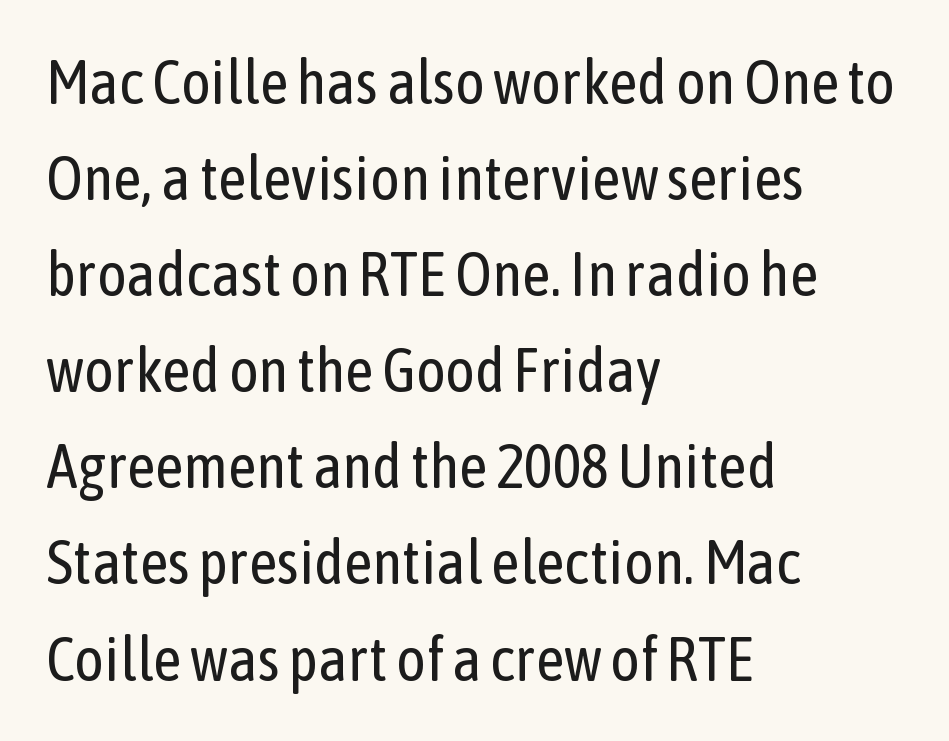
Q: Is the text bold? A: No.
Q: Is the text italic (slanted)? A: No, it is upright.
Q: Is the typeface a serif or a sans-serif typeface? A: Sans-serif.
Q: Is the text underlined? A: No.
Q: How is the paragraph aligned? A: Left-aligned.
Q: Is the spacing between letters normal or unusually wide? A: Normal.
Q: Is the spacing between lines tight, normal or loose? A: Normal.
Q: Width (condensed, normal, or wide)? A: Condensed.
Q: Stroke contrast? A: Low.
Q: x-height? A: Medium.
Q: Monospaced? A: No.
